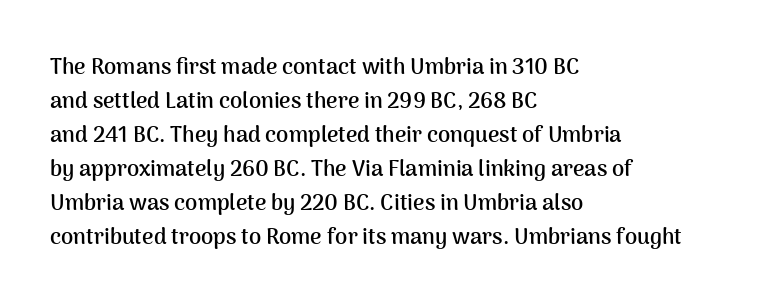
The image shows 22 px bold type, upright; set left-aligned, normal line spacing (1.55x), normal letter spacing, not underlined.
